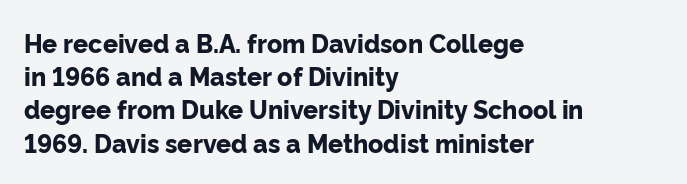
Q: Is the text bold? A: Yes.
Q: Is the text italic (slanted)? A: No, it is upright.
Q: Is the text underlined? A: No.
Q: How is the paragraph aligned? A: Left-aligned.
Q: Is the spacing between letters normal or unusually wide? A: Normal.
Q: Is the spacing between lines tight, normal or loose? A: Normal.
